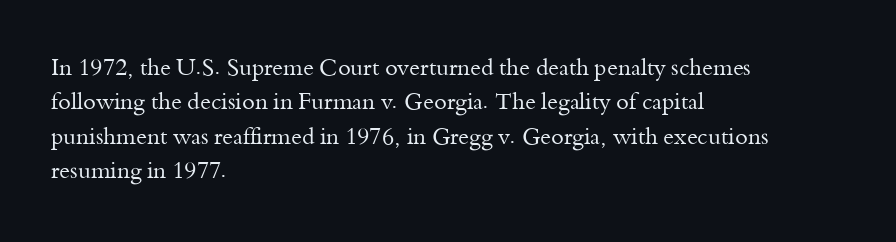
The image shows 23 px text type, upright; set left-aligned, normal line spacing (1.5x), normal letter spacing, not underlined.
